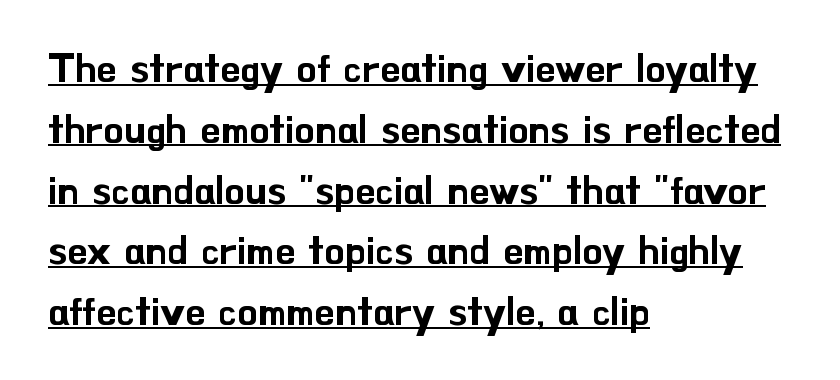
Q: Is the text italic (slanted)? A: No, it is upright.
Q: Is the typeface a serif or a sans-serif typeface? A: Sans-serif.
Q: Is the text underlined? A: Yes.
Q: How is the paragraph aligned? A: Left-aligned.
Q: Is the spacing between letters normal or unusually wide? A: Normal.
Q: Is the spacing between lines tight, normal or loose? A: Normal.
Q: Width (condensed, normal, or wide)? A: Normal.
Q: Stroke contrast? A: Low.
Q: x-height? A: Small.
Q: Monospaced? A: No.
